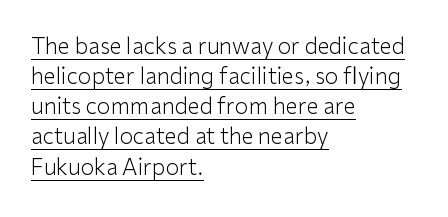
Q: Is the text bold? A: No.
Q: Is the text italic (slanted)? A: No, it is upright.
Q: Is the text underlined? A: Yes.
Q: How is the paragraph aligned? A: Left-aligned.
Q: Is the spacing between letters normal or unusually wide? A: Normal.
Q: Is the spacing between lines tight, normal or loose? A: Normal.
